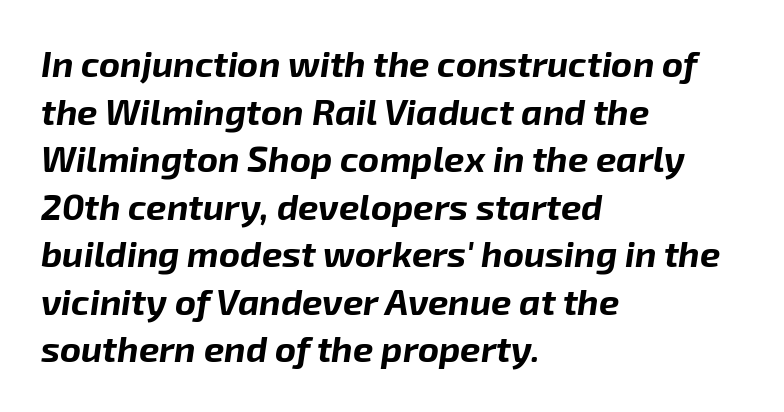
{"italic": "yes", "lean": "right", "slant_degrees": 8, "bold": "yes", "weight": "bold", "width": "normal", "stroke_contrast": "low", "x_height": "medium", "monospaced": "no", "underline": "no", "align": "left", "line_spacing": "normal", "line_spacing_ratio": 1.32, "letter_spacing": "normal", "letter_spacing_em": 0.0, "glyph_px": 36}
